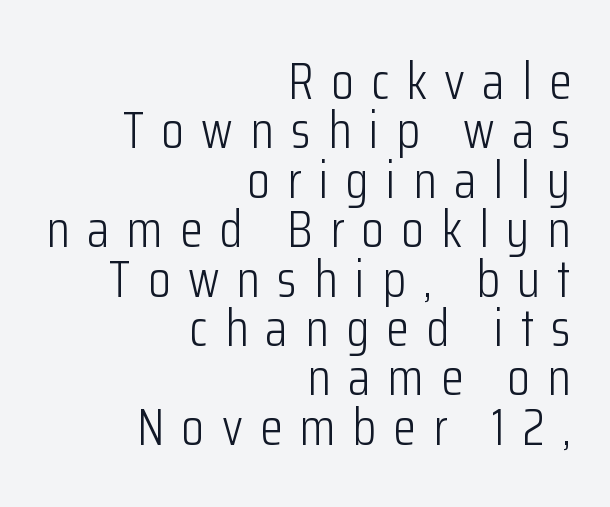
The image shows 52 px light, condensed sans-serif type, upright; set right-aligned, tight line spacing (0.95x), unusually wide letter spacing (+0.33 em), not underlined; low stroke contrast and a medium x-height.
